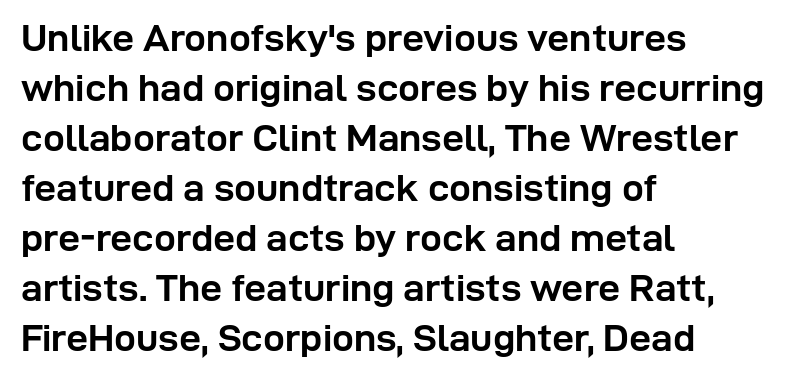
The type is set solid horizontally, with unmodified tracking. Do the characters align in a grid? No, the font is proportional. Descender tails drop into unmarked territory. Posture: upright roman. Which margin do the lines hug? The left one — the right edge is uneven. The passage shown stacks its lines at a standard gap.
